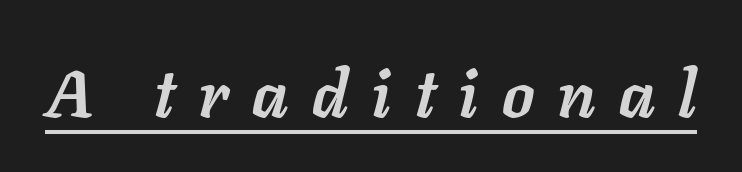
Here the designer chose a conventional face with non-uniform glyph widths. There is plenty of visible air inserted between adjacent glyphs. Glance below the letters and you will spot a drawn line. Weight: bold. The letters are slanted; this is an italic face.
